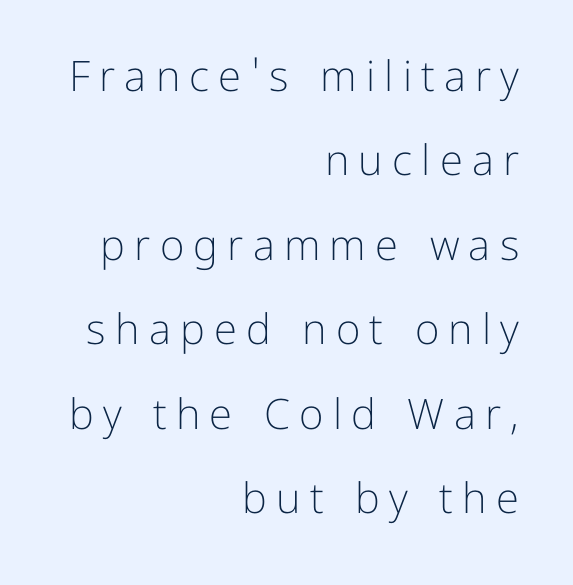
The image shows 42 px light sans-serif type, upright; set right-aligned, loose line spacing (2.01x), unusually wide letter spacing (+0.22 em), not underlined; low stroke contrast and a medium x-height.
